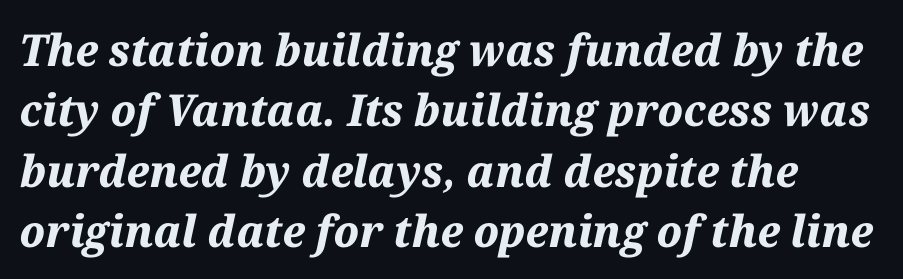
{"italic": "yes", "lean": "right", "slant_degrees": 12, "bold": "yes", "weight": "bold", "width": "normal", "stroke_contrast": "medium", "x_height": "medium", "monospaced": "no", "underline": "no", "line_spacing": "normal", "line_spacing_ratio": 1.37, "letter_spacing": "normal", "letter_spacing_em": 0.0, "glyph_px": 44}
